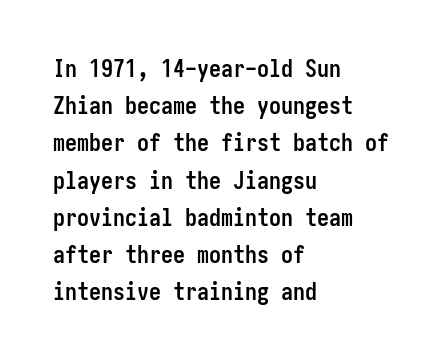
{"italic": "no", "bold": "yes", "underline": "no", "align": "left", "line_spacing": "normal", "line_spacing_ratio": 1.55, "letter_spacing": "normal", "letter_spacing_em": 0.0, "glyph_px": 24}
